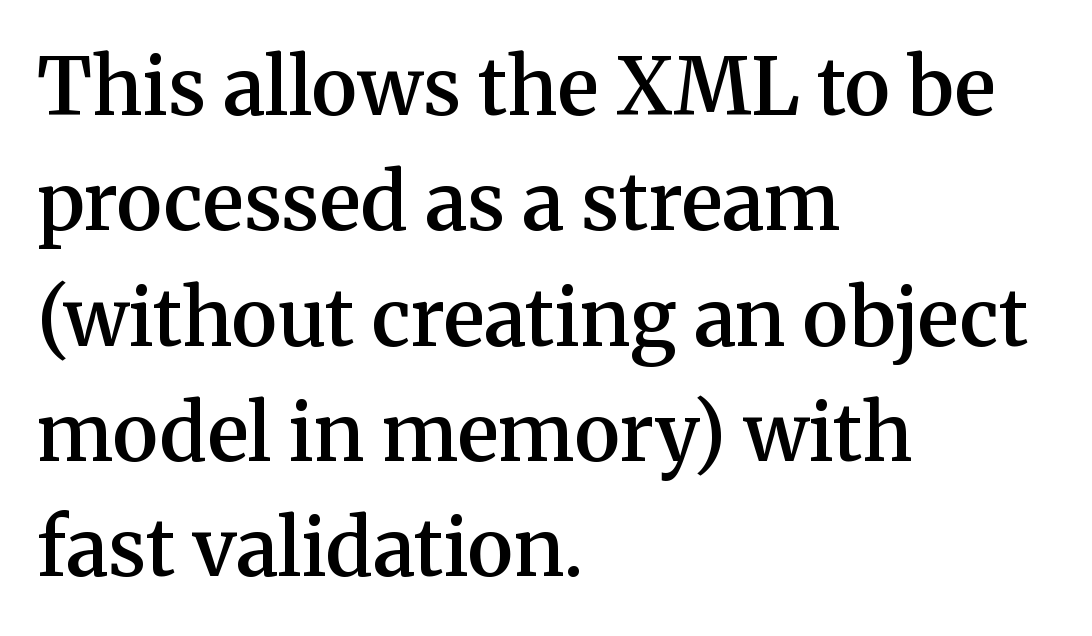
The image shows 79 px semibold serif type, upright; set left-aligned, normal line spacing (1.46x), normal letter spacing, not underlined; medium stroke contrast and a medium x-height.
